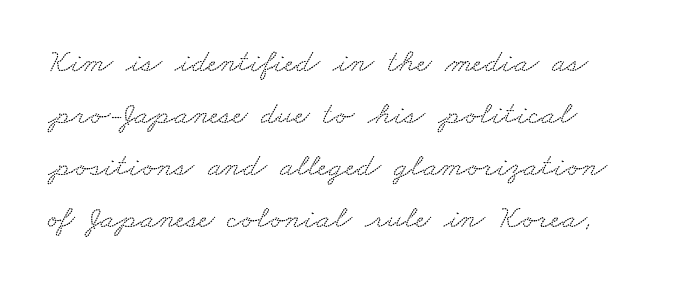
Q: Is the typeface a serif or a sans-serif typeface? A: Serif.
Q: Is the text underlined? A: No.
Q: How is the paragraph aligned? A: Left-aligned.
Q: Is the spacing between letters normal or unusually wide? A: Normal.
Q: Is the spacing between lines tight, normal or loose? A: Normal.
Q: Width (condensed, normal, or wide)? A: Wide.
Q: Stroke contrast? A: Low.
Q: x-height? A: Small.
Q: Monospaced? A: No.
